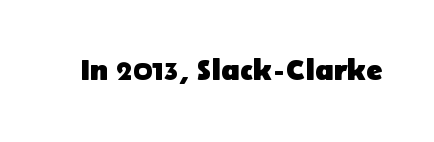
The image shows 30 px heavy sans-serif type, upright; set normal letter spacing, not underlined; low stroke contrast and a medium x-height.
